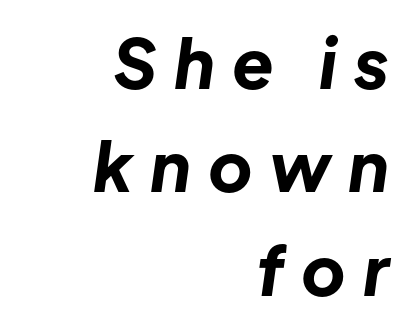
{"italic": "yes", "lean": "right", "slant_degrees": 8, "bold": "yes", "weight": "bold", "width": "normal", "stroke_contrast": "low", "x_height": "medium", "monospaced": "no", "underline": "no", "align": "right", "line_spacing": "normal", "line_spacing_ratio": 1.52, "letter_spacing": "wide", "letter_spacing_em": 0.25, "glyph_px": 68}
